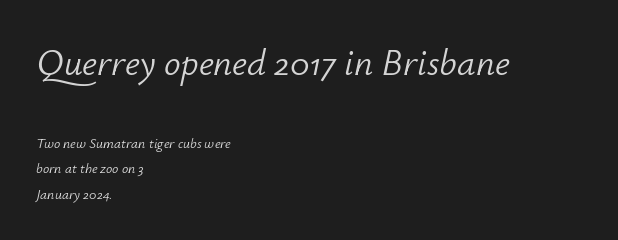
Q: Is the text bold? A: No.
Q: Is the text italic (slanted)? A: Yes, it leans right by about 12 degrees.
Q: Is the text underlined? A: No.
Q: How is the paragraph aligned? A: Left-aligned.
Q: Is the spacing between letters normal or unusually wide? A: Normal.
Q: Which block of text is set in a larger size, the first (top) or the second (bottom)? A: The first (top) one.
Q: Width (condensed, normal, or wide)? A: Normal.
Q: Stroke contrast? A: Low.
Q: x-height? A: Small.
Q: Monospaced? A: No.
